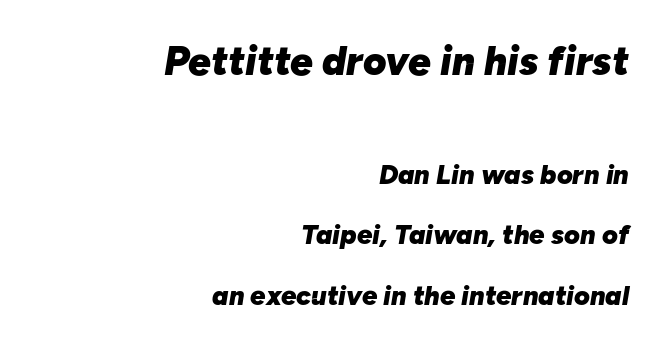
Looking at the ascenders, they clearly lean. This is heavy type, rendered in bold. This sample has the flowing, uneven cadence of proportional lettering. Scale decreases going downward across the two blocks. Quick note: underline off. Is the letter spacing exaggerated? No — it looks like the ordinary default.
